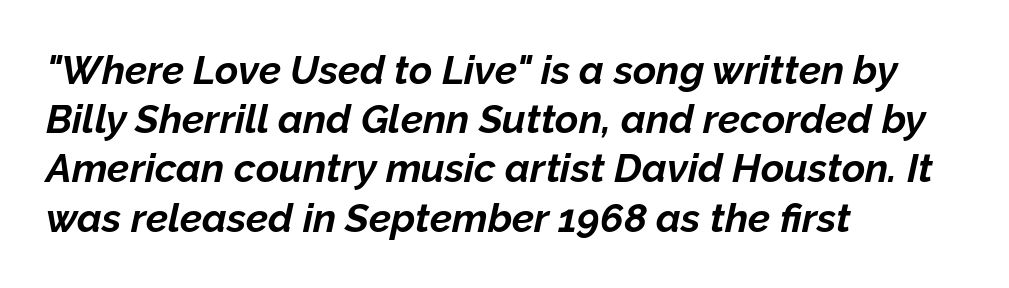
The image shows 40 px bold type, italic (leaning right); set left-aligned, line spacing 1.23x, normal letter spacing, not underlined; low stroke contrast and a medium x-height.
